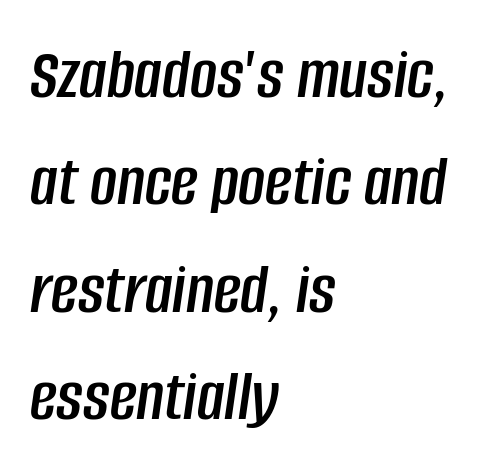
The image shows 74 px condensed type, italic (leaning right); set left-aligned, normal line spacing (1.45x), normal letter spacing, not underlined; low stroke contrast and a large x-height.
